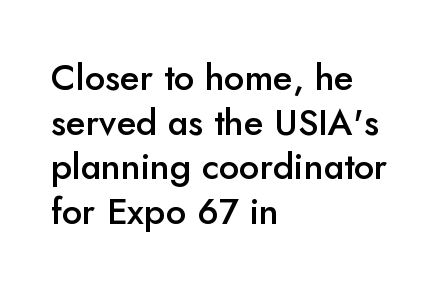
Q: Is the text bold? A: Semi-bold.
Q: Is the text italic (slanted)? A: No, it is upright.
Q: Is the typeface a serif or a sans-serif typeface? A: Sans-serif.
Q: Is the text underlined? A: No.
Q: How is the paragraph aligned? A: Left-aligned.
Q: Is the spacing between letters normal or unusually wide? A: Normal.
Q: Width (condensed, normal, or wide)? A: Normal.
Q: Stroke contrast? A: Low.
Q: x-height? A: Small.
Q: Monospaced? A: No.
